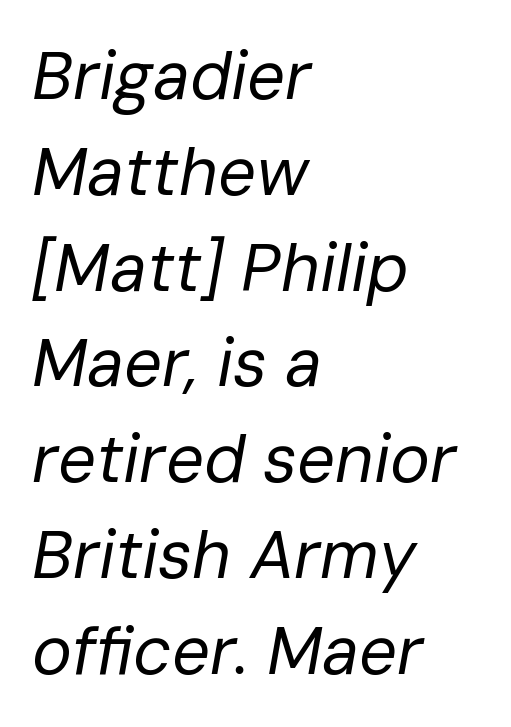
{"italic": "yes", "lean": "right", "slant_degrees": 10, "bold": "no", "weight": "regular", "width": "normal", "stroke_contrast": "low", "x_height": "medium", "monospaced": "no", "underline": "no", "align": "left", "line_spacing": "normal", "line_spacing_ratio": 1.43, "letter_spacing": "normal", "letter_spacing_em": 0.0, "glyph_px": 67}
